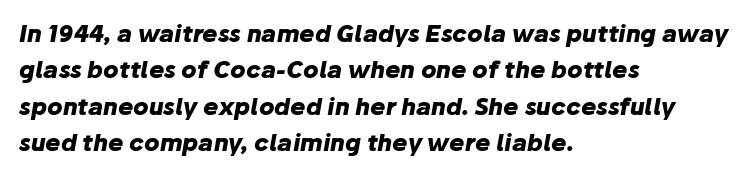
The image shows 23 px bold type, italic (leaning right); set left-aligned, normal line spacing (1.58x), normal letter spacing, not underlined.
